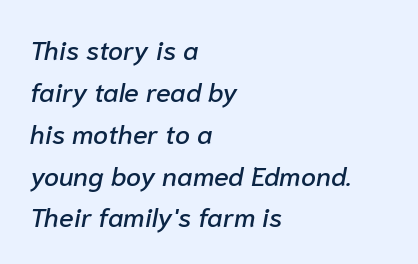
The image shows 27 px text type, italic (leaning right); set left-aligned, normal line spacing (1.55x), normal letter spacing, not underlined.
